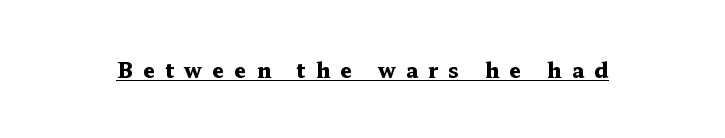
The image shows 21 px bold type, upright; set unusually wide letter spacing (+0.48 em), underlined.
